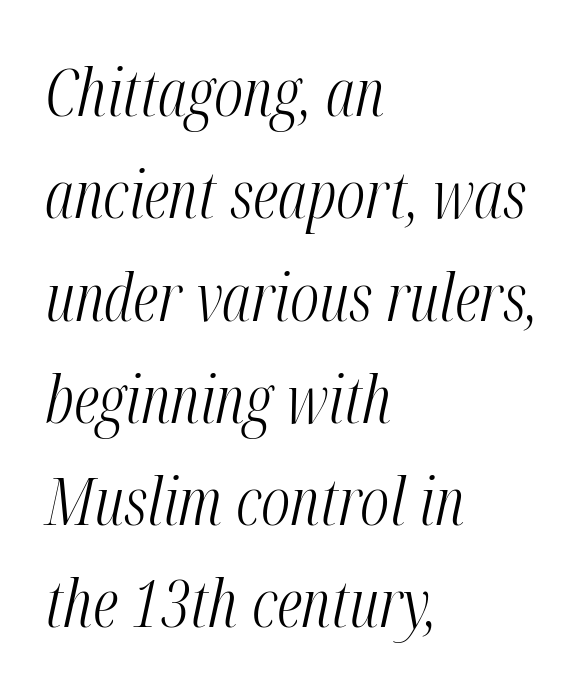
The image shows 66 px light, condensed type, italic (leaning right); set left-aligned, normal line spacing (1.55x), normal letter spacing, not underlined; medium stroke contrast and a medium x-height.
